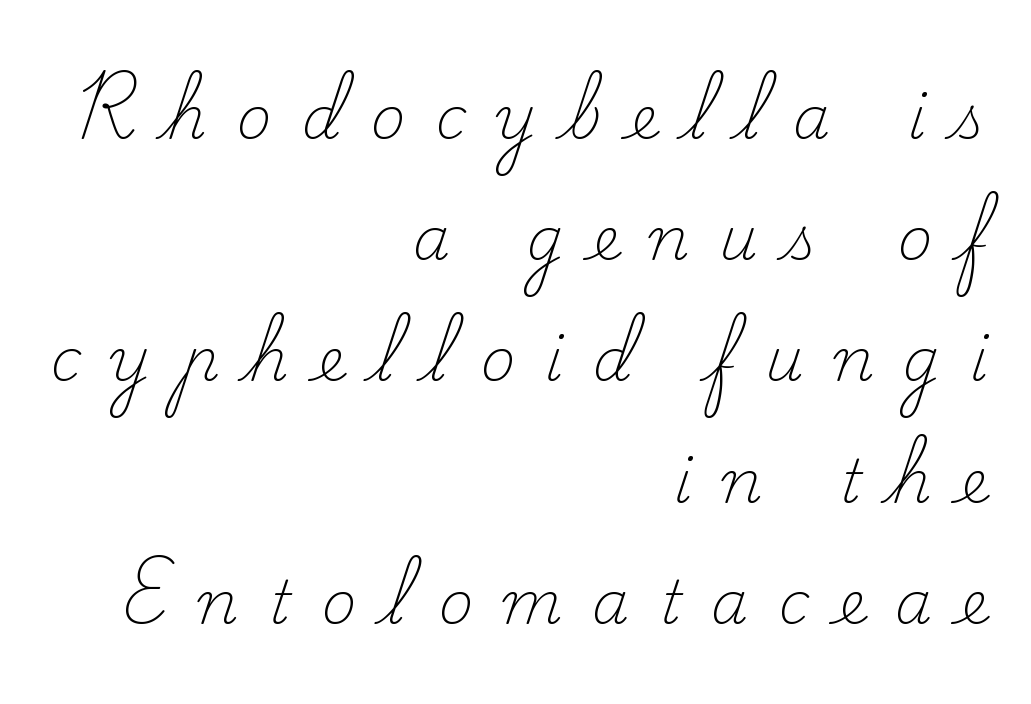
Q: Is the text bold? A: No.
Q: Is the text italic (slanted)? A: Yes.
Q: Is the typeface a serif or a sans-serif typeface? A: Serif.
Q: Is the text underlined? A: No.
Q: How is the paragraph aligned? A: Right-aligned.
Q: Is the spacing between letters normal or unusually wide? A: Unusually wide.
Q: Is the spacing between lines tight, normal or loose? A: Loose.
Q: Width (condensed, normal, or wide)? A: Normal.
Q: Stroke contrast? A: Low.
Q: x-height? A: Small.
Q: Monospaced? A: No.
